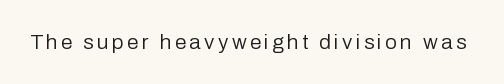
The image shows 21 px text type, upright; set not underlined.
